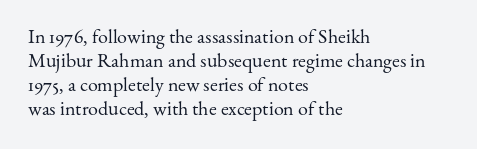
Descenders are the only things crossing below the line. Letters have the restrained weight of plain body copy at most. Where is the straight margin? On the left. Between one letter and the next there's only the usual sliver of space.
